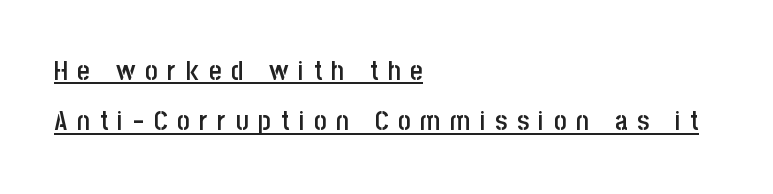
{"italic": "no", "bold": "semi", "underline": "yes", "align": "left", "line_spacing_ratio": 1.86, "letter_spacing": "wide", "letter_spacing_em": 0.36, "glyph_px": 27}
